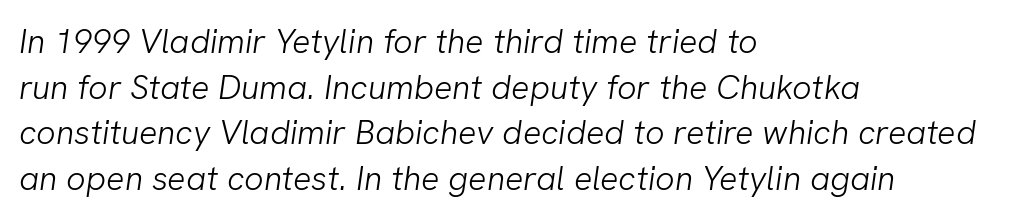
Q: Is the text bold? A: No.
Q: Is the typeface a serif or a sans-serif typeface? A: Sans-serif.
Q: Is the text underlined? A: No.
Q: How is the paragraph aligned? A: Left-aligned.
Q: Is the spacing between letters normal or unusually wide? A: Normal.
Q: Is the spacing between lines tight, normal or loose? A: Normal.
Q: Width (condensed, normal, or wide)? A: Normal.
Q: Stroke contrast? A: Low.
Q: x-height? A: Medium.
Q: Monospaced? A: No.
